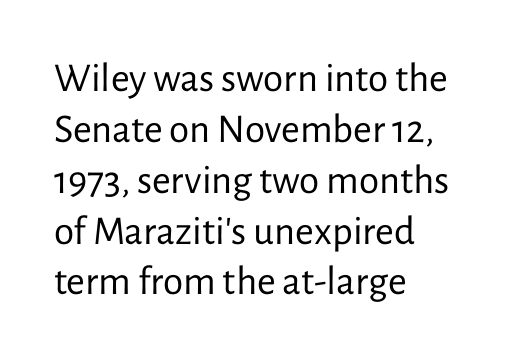
{"serif": "no", "italic": "no", "bold": "no", "weight": "regular", "width": "normal", "stroke_contrast": "low", "x_height": "medium", "monospaced": "no", "underline": "no", "align": "left", "line_spacing_ratio": 1.24, "letter_spacing": "normal", "letter_spacing_em": 0.0, "glyph_px": 41}
